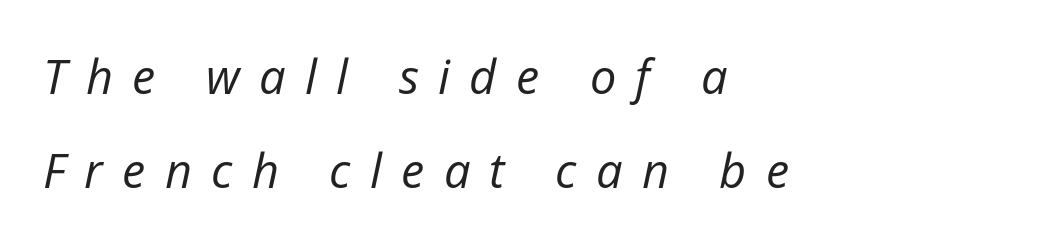
The image shows 47 px regular-weight type, italic (leaning right); set left-aligned, loose line spacing (2.0x), unusually wide letter spacing (+0.41 em), not underlined; low stroke contrast and a medium x-height.
